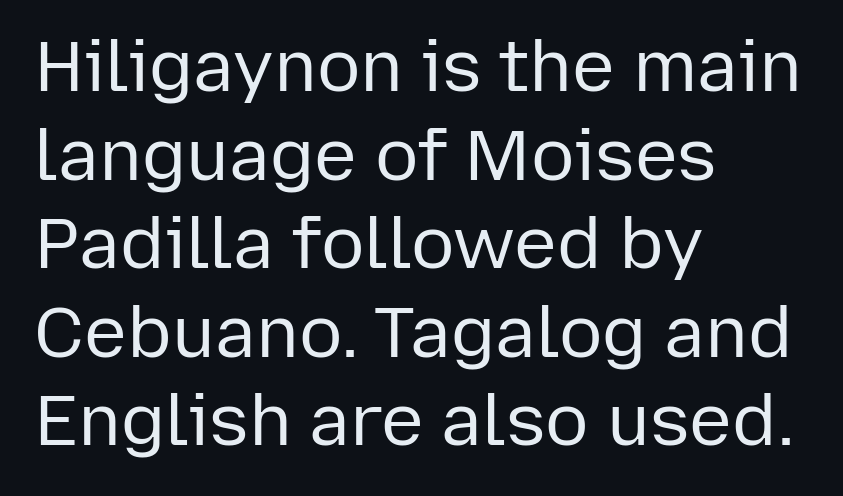
The image shows 72 px regular-weight sans-serif type, upright; set left-aligned, line spacing 1.23x, normal letter spacing, not underlined; low stroke contrast and a medium x-height.
